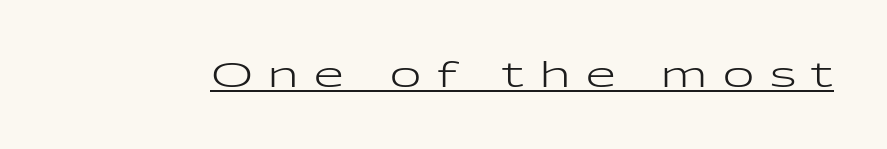
{"serif": "no", "italic": "no", "bold": "no", "weight": "regular", "width": "wide", "stroke_contrast": "low", "x_height": "medium", "monospaced": "no", "underline": "yes", "letter_spacing": "wide", "letter_spacing_em": 0.46, "glyph_px": 34}
